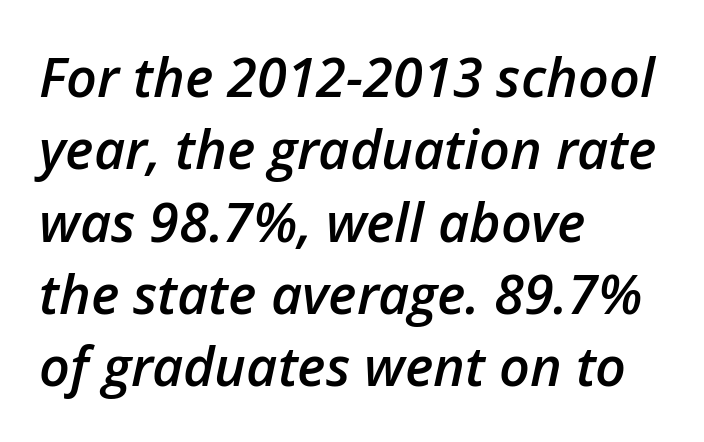
{"italic": "yes", "lean": "right", "slant_degrees": 12, "bold": "semi", "weight": "semibold", "width": "normal", "stroke_contrast": "low", "x_height": "medium", "monospaced": "no", "underline": "no", "align": "left", "line_spacing": "normal", "line_spacing_ratio": 1.34, "letter_spacing": "normal", "letter_spacing_em": 0.0, "glyph_px": 54}
